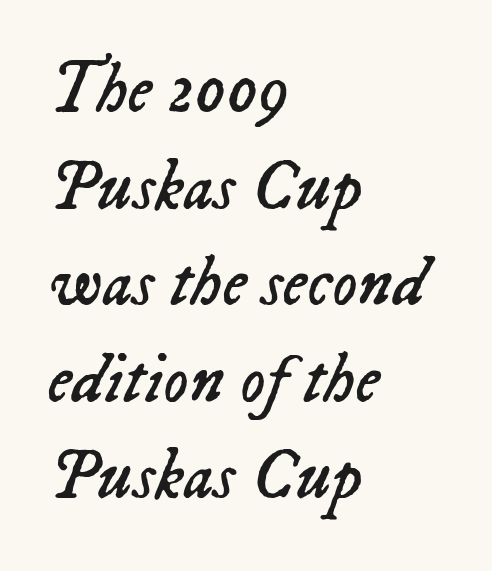
Q: Is the text bold? A: No.
Q: Is the text italic (slanted)? A: Yes, it leans right by about 23 degrees.
Q: Is the text underlined? A: No.
Q: How is the paragraph aligned? A: Left-aligned.
Q: Is the spacing between letters normal or unusually wide? A: Normal.
Q: Is the spacing between lines tight, normal or loose? A: Normal.
Q: Width (condensed, normal, or wide)? A: Normal.
Q: Stroke contrast? A: Low.
Q: x-height? A: Medium.
Q: Monospaced? A: No.
